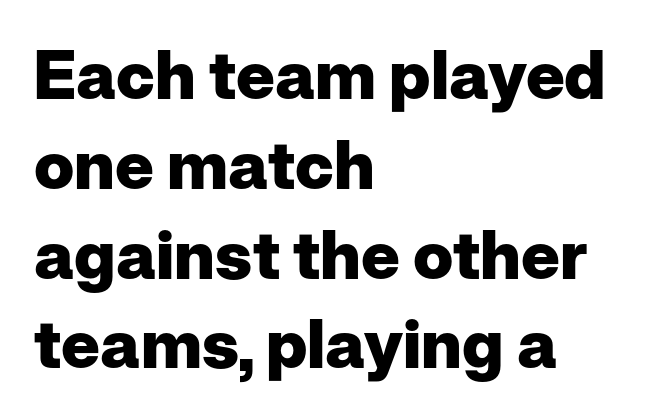
The glyphs have the mass of a bold cut. Stroke terminals: plain, sans-serif. Spacing verdict: proportional, widths tailored to each character. A typesetter would call this zero additional tracking. Does the leading feel generous? No, just average. A typesetter would mark this as roman, not italic.
